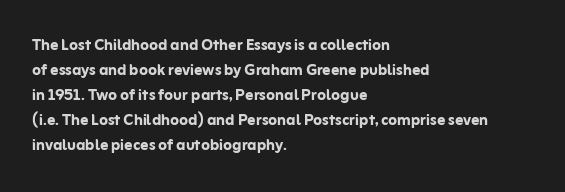
The image shows 20 px bold type, upright; set left-aligned, normal line spacing (1.25x), normal letter spacing, not underlined.
